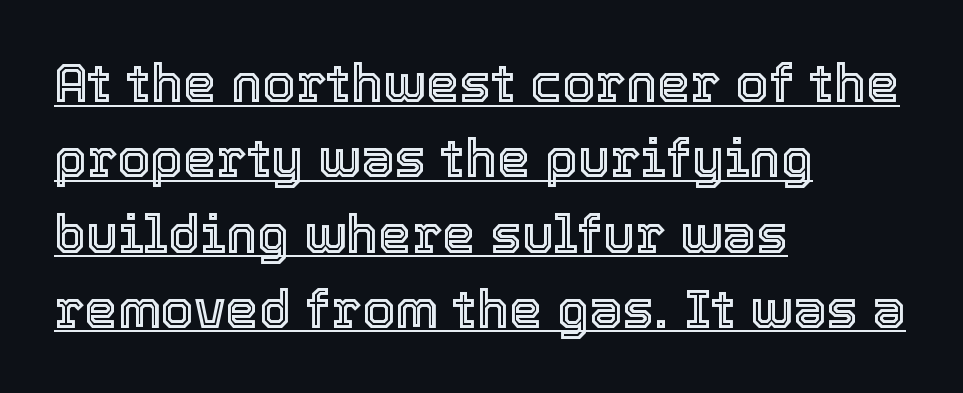
{"italic": "no", "width": "normal", "x_height": "medium", "monospaced": "no", "underline": "yes", "align": "left", "line_spacing": "normal", "line_spacing_ratio": 1.42, "letter_spacing": "normal", "letter_spacing_em": 0.0, "glyph_px": 53}
